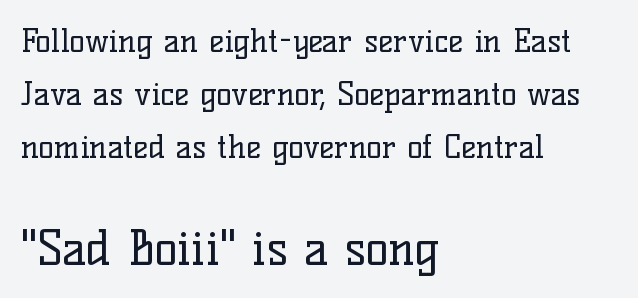
{"serif": "yes", "italic": "no", "bold": "no", "weight": "regular", "width": "normal", "stroke_contrast": "low", "x_height": "medium", "monospaced": "no", "underline": "no", "align": "left", "line_spacing": "normal", "line_spacing_ratio": 1.65, "letter_spacing": "normal", "letter_spacing_em": 0.0, "larger_block": "second", "size_ratio": 1.5, "glyph_px": 48}
